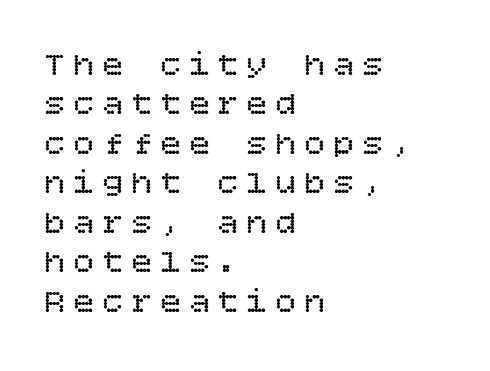
Underline: absent. The lettering stays uniformly vertical, giving the passage a roman look. Is the type heavy? It reads as light-to-regular instead. Typeset ragged right — the left edge is the straight one. Caption: expanded tracking, letters set apart.
